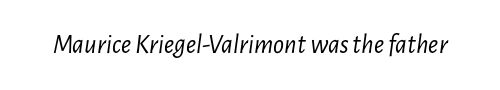
Tracking value appears to be zero — textbook default spacing. Decoration check: the copy has no underline. If you drew a line through each stem, it would be angled. Think standard paragraph weight, or any step lighter than that.
